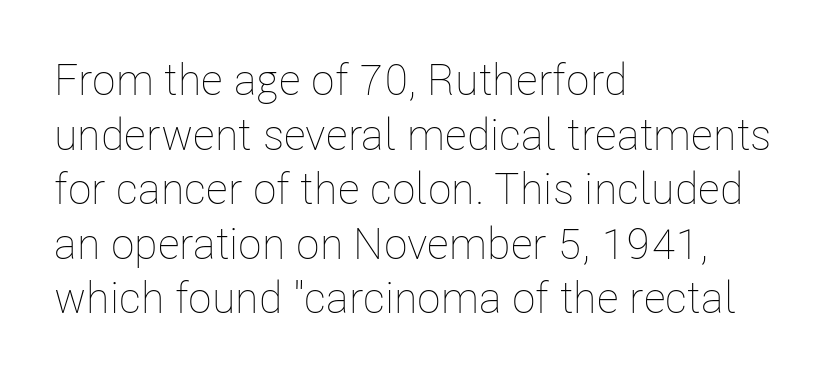
The image shows 44 px thin, condensed type, upright; set left-aligned, line spacing 1.24x, normal letter spacing, not underlined; low stroke contrast and a medium x-height.
